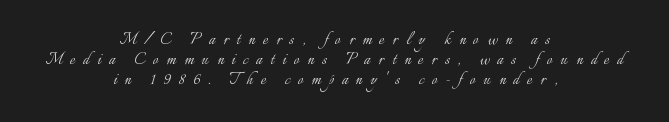
The face used here is rendered with a markedly widened letterfit. Leftover space on each line is divided equally before and after the words. No heavy texture on the line: the type isn't bold.
